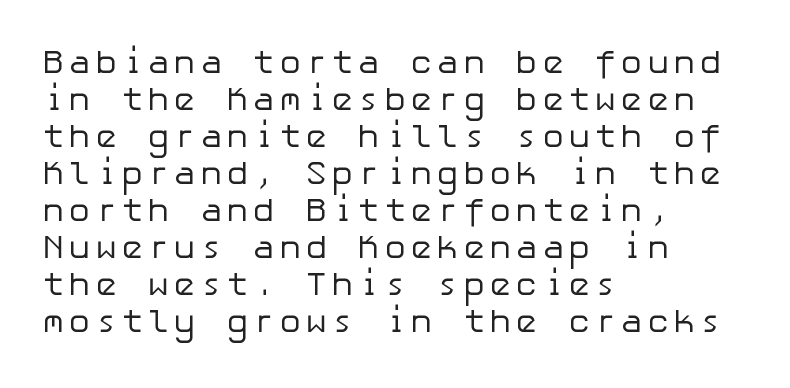
{"serif": "no", "italic": "no", "bold": "no", "weight": "regular", "width": "normal", "stroke_contrast": "low", "x_height": "medium", "underline": "no", "align": "left", "line_spacing": "tight", "line_spacing_ratio": 1.12, "glyph_px": 33}
